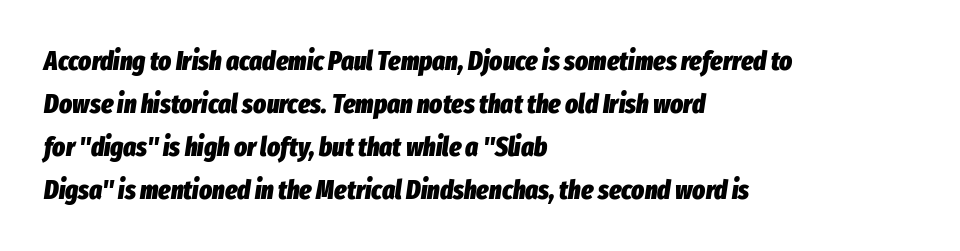
{"italic": "yes", "lean": "right", "slant_degrees": 8, "bold": "yes", "underline": "no", "align": "left", "line_spacing": "normal", "line_spacing_ratio": 1.59, "letter_spacing": "normal", "letter_spacing_em": 0.0, "glyph_px": 27}
